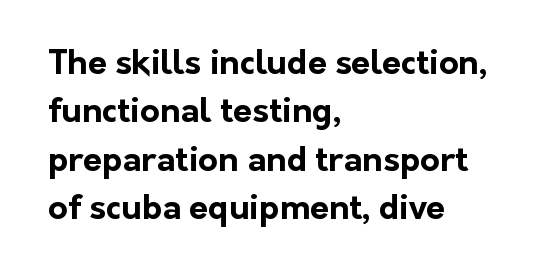
Clear beneath every line of the passage. Notice how descenders clear the ascenders below comfortably — that's standard leading. The letters carry no serifs — their stems end cleanly without finishing strokes. This is heavy type, rendered in bold. Does the copy run flush right? No — it runs flush left.
